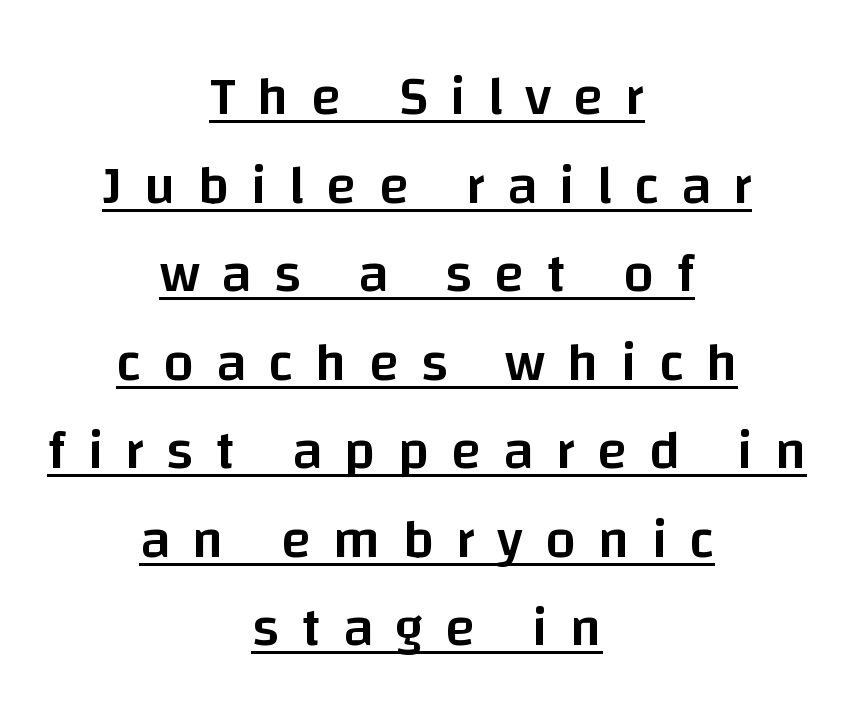
Q: Is the text bold? A: Semi-bold.
Q: Is the text italic (slanted)? A: No, it is upright.
Q: Is the typeface a serif or a sans-serif typeface? A: Sans-serif.
Q: Is the text underlined? A: Yes.
Q: How is the paragraph aligned? A: Centered.
Q: Is the spacing between letters normal or unusually wide? A: Unusually wide.
Q: Is the spacing between lines tight, normal or loose? A: Normal.
Q: Width (condensed, normal, or wide)? A: Normal.
Q: Stroke contrast? A: Low.
Q: x-height? A: Large.
Q: Monospaced? A: No.
